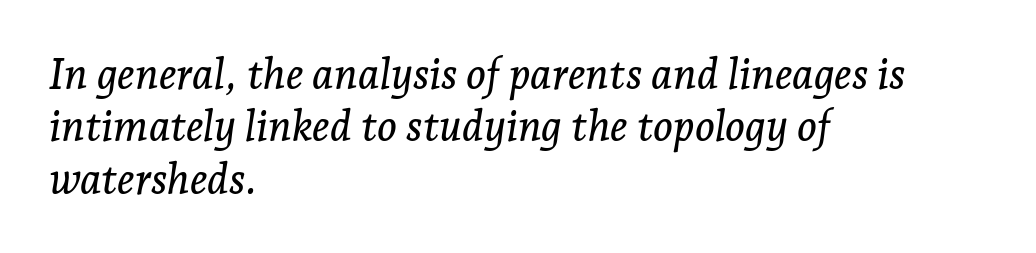
Q: Is the text italic (slanted)? A: Yes, it leans right by about 7 degrees.
Q: Is the typeface a serif or a sans-serif typeface? A: Serif.
Q: Is the text underlined? A: No.
Q: How is the paragraph aligned? A: Left-aligned.
Q: Is the spacing between letters normal or unusually wide? A: Normal.
Q: Is the spacing between lines tight, normal or loose? A: Normal.
Q: Width (condensed, normal, or wide)? A: Normal.
Q: Stroke contrast? A: Low.
Q: x-height? A: Medium.
Q: Monospaced? A: No.
